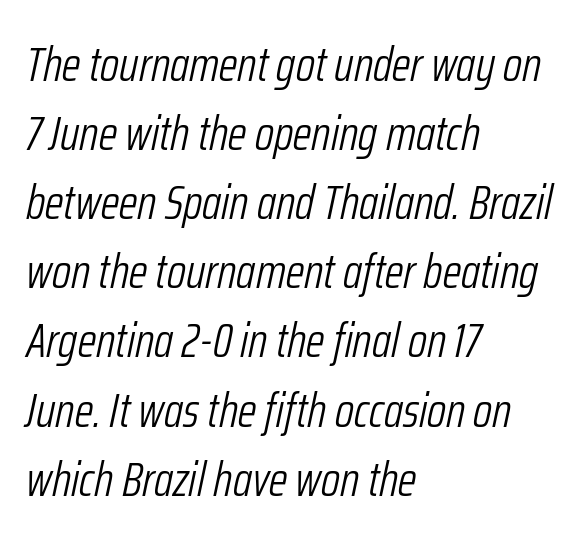
The image shows 48 px light, condensed type, italic (leaning right); set left-aligned, normal line spacing (1.44x), normal letter spacing, not underlined; low stroke contrast and a medium x-height.
